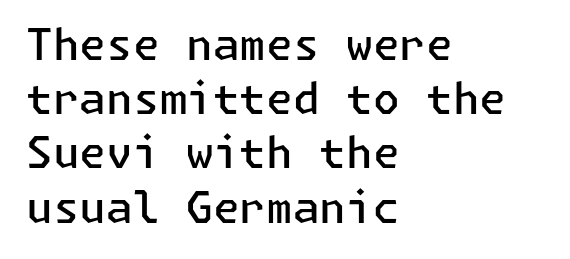
Does the copy run flush right? No — it runs flush left. The leading is moderate, giving the passage an even texture. Nothing sits at the stroke ends, so this counts as sans-serif. There is no visible air inserted between adjacent glyphs.
